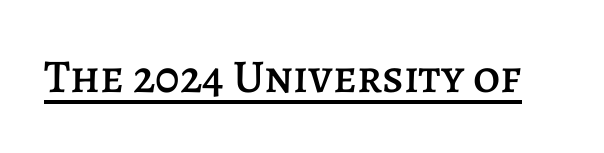
The image shows 47 px text type, upright; set normal letter spacing, underlined; low stroke contrast and a large x-height.
